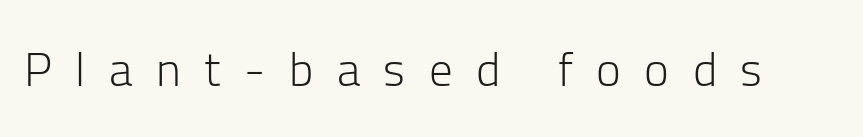
{"serif": "no", "italic": "no", "bold": "no", "weight": "light", "width": "normal", "stroke_contrast": "low", "x_height": "medium", "monospaced": "no", "underline": "no", "letter_spacing": "wide", "letter_spacing_em": 0.5, "glyph_px": 47}
